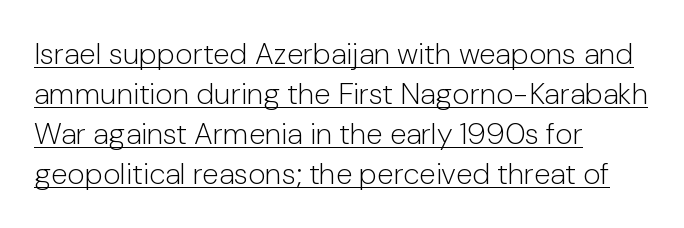
{"serif": "no", "italic": "no", "bold": "no", "weight": "light", "width": "normal", "stroke_contrast": "low", "x_height": "medium", "monospaced": "no", "underline": "yes", "align": "left", "line_spacing": "normal", "line_spacing_ratio": 1.33, "letter_spacing": "normal", "letter_spacing_em": 0.0, "glyph_px": 30}
